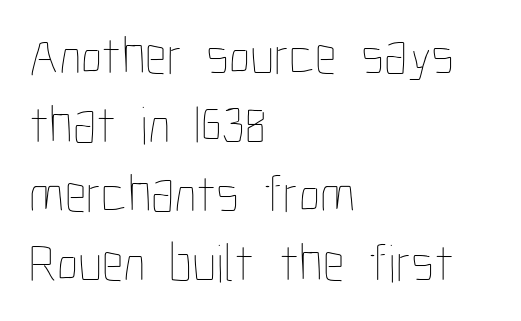
{"italic": "no", "bold": "no", "weight": "thin", "width": "condensed", "stroke_contrast": "low", "x_height": "medium", "monospaced": "no", "underline": "no", "align": "left", "line_spacing": "normal", "line_spacing_ratio": 1.28, "letter_spacing": "normal", "letter_spacing_em": 0.0, "glyph_px": 54}
